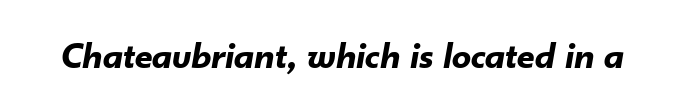
The image shows 38 px bold type, italic (leaning right); set normal letter spacing, not underlined; low stroke contrast and a small x-height.
